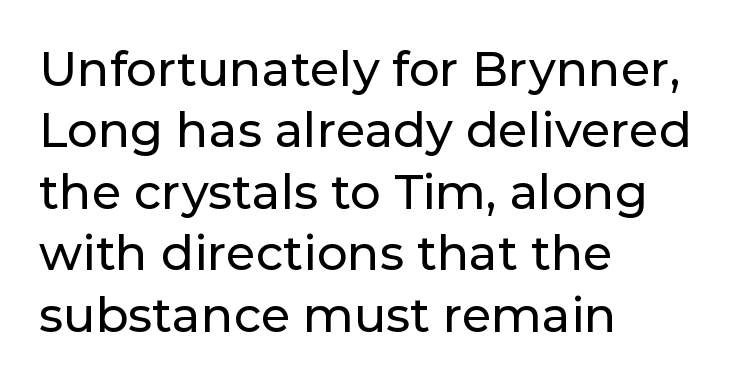
Q: Is the text italic (slanted)? A: No, it is upright.
Q: Is the typeface a serif or a sans-serif typeface? A: Sans-serif.
Q: Is the text underlined? A: No.
Q: How is the paragraph aligned? A: Left-aligned.
Q: Is the spacing between letters normal or unusually wide? A: Normal.
Q: Is the spacing between lines tight, normal or loose? A: Normal.
Q: Width (condensed, normal, or wide)? A: Normal.
Q: Stroke contrast? A: Low.
Q: x-height? A: Medium.
Q: Monospaced? A: No.
